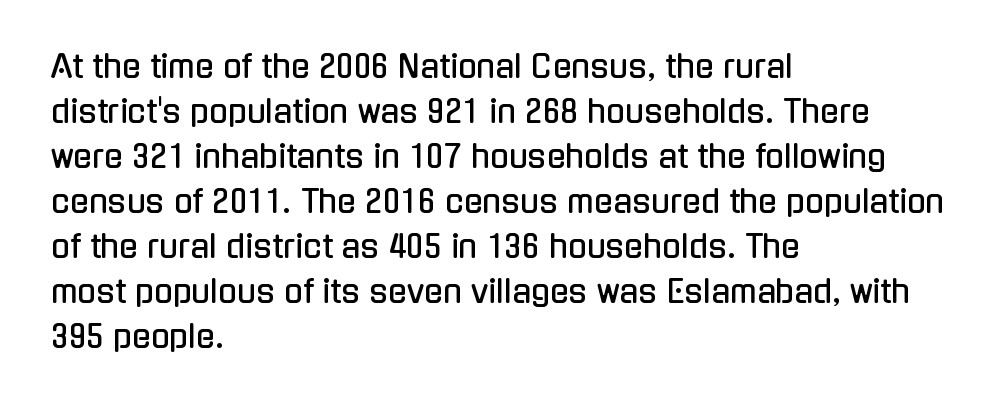
{"serif": "no", "italic": "no", "width": "condensed", "stroke_contrast": "low", "x_height": "medium", "monospaced": "no", "underline": "no", "align": "left", "line_spacing": "normal", "line_spacing_ratio": 1.45, "letter_spacing": "normal", "letter_spacing_em": 0.0, "glyph_px": 31}
